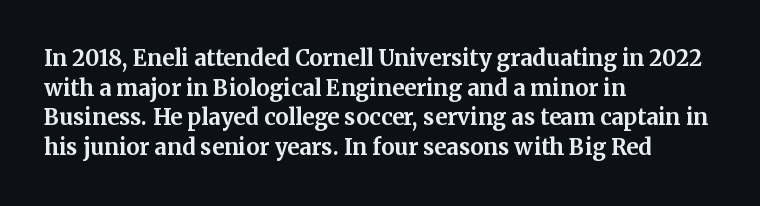
The image shows 22 px bold type, upright; set left-aligned, normal line spacing (1.35x), normal letter spacing, not underlined.
